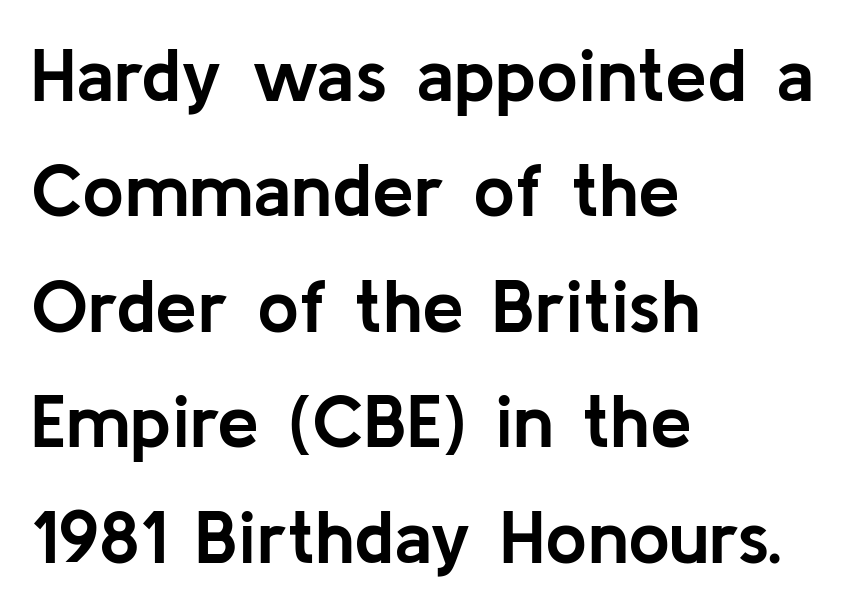
The image shows 75 px semibold sans-serif type, upright; set left-aligned, normal line spacing (1.54x), normal letter spacing, not underlined; low stroke contrast and a medium x-height.
